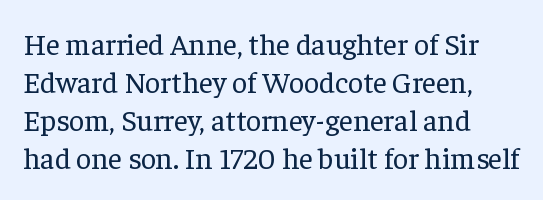
Q: Is the text bold? A: No.
Q: Is the text italic (slanted)? A: No, it is upright.
Q: Is the typeface a serif or a sans-serif typeface? A: Serif.
Q: Is the text underlined? A: No.
Q: Is the spacing between letters normal or unusually wide? A: Normal.
Q: Is the spacing between lines tight, normal or loose? A: Normal.
Q: Width (condensed, normal, or wide)? A: Normal.
Q: Stroke contrast? A: Low.
Q: x-height? A: Medium.
Q: Monospaced? A: No.
